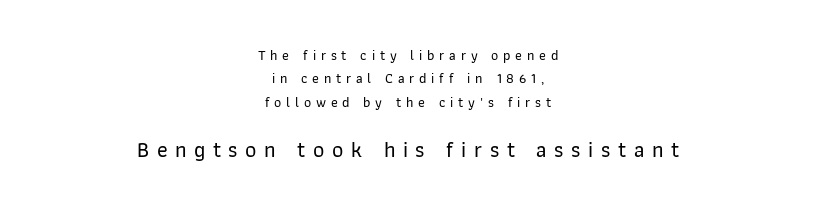
The image shows 22 px text type, upright; set centered, normal line spacing (1.67x), unusually wide letter spacing (+0.34 em), not underlined; the second (bottom) block is 1.57x larger.
